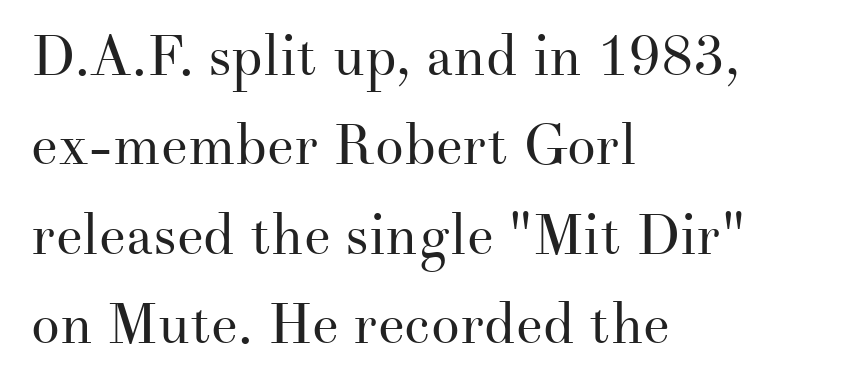
Look at the bottom of the vertical strokes: they flare into serifs here. Spacing between characters is what you'd get straight out of the box. A typesetter would call this leading conventional body-copy spacing. Unmarked baselines from the first word to the last. This sample has the flowing, uneven cadence of proportional lettering.
